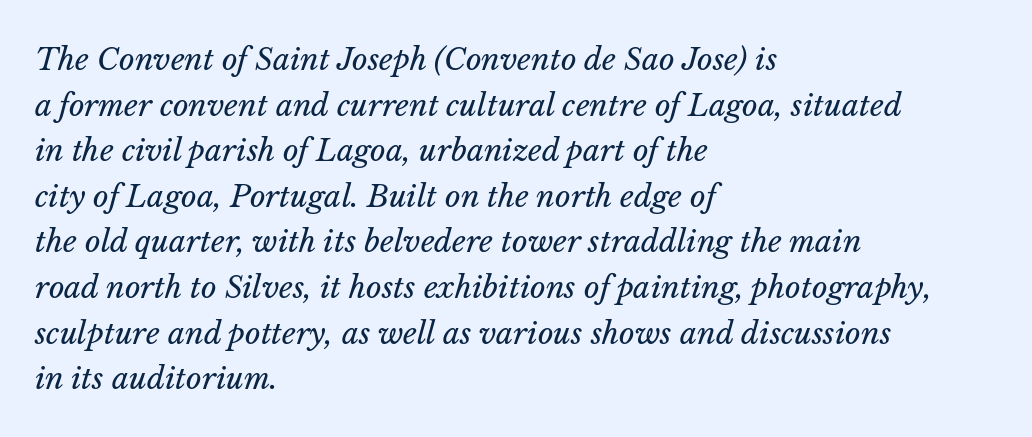
Q: Is the text bold? A: No.
Q: Is the text italic (slanted)? A: Yes, it leans right by about 14 degrees.
Q: Is the text underlined? A: No.
Q: How is the paragraph aligned? A: Left-aligned.
Q: Is the spacing between letters normal or unusually wide? A: Normal.
Q: Is the spacing between lines tight, normal or loose? A: Normal.
Q: Width (condensed, normal, or wide)? A: Normal.
Q: Stroke contrast? A: Low.
Q: x-height? A: Medium.
Q: Monospaced? A: No.
